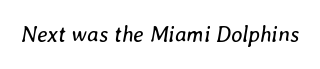
The letterforms sit shoulder to shoulder at normal distance. Each row of text sits above clean, open space. Posture: slanted. Weight: regular or lighter.
